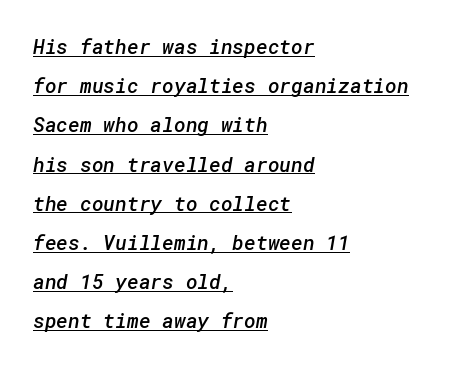
The typesetter chose a ragged-right arrangement here. The designer dialed line spacing up above the default. Tracking value appears to be zero — textbook default spacing. You can see a thin bar hugging the bottom of the glyphs. Does the weight exceed regular? Yes, but only to semibold.
